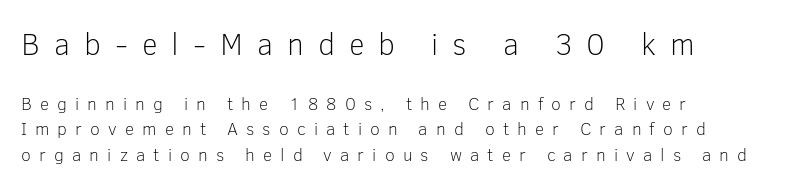
{"serif": "no", "italic": "no", "bold": "no", "weight": "light", "width": "normal", "stroke_contrast": "low", "x_height": "medium", "monospaced": "no", "underline": "no", "align": "left", "line_spacing": "normal", "line_spacing_ratio": 1.42, "letter_spacing": "wide", "letter_spacing_em": 0.45, "larger_block": "first", "size_ratio": 1.72, "glyph_px": 31}
